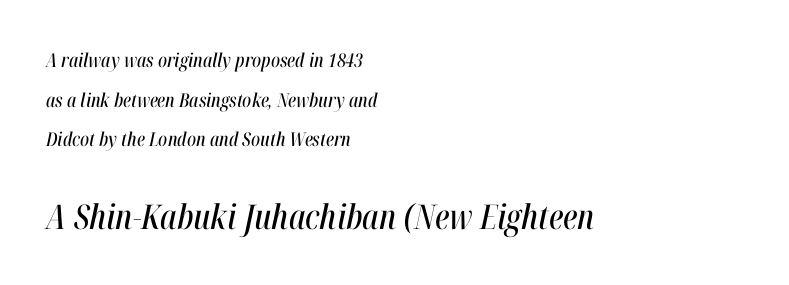
The image shows 34 px condensed type, italic (leaning right); set left-aligned, loose line spacing (2.08x), normal letter spacing, not underlined; the second (bottom) block is 1.79x larger; high stroke contrast and a medium x-height.
